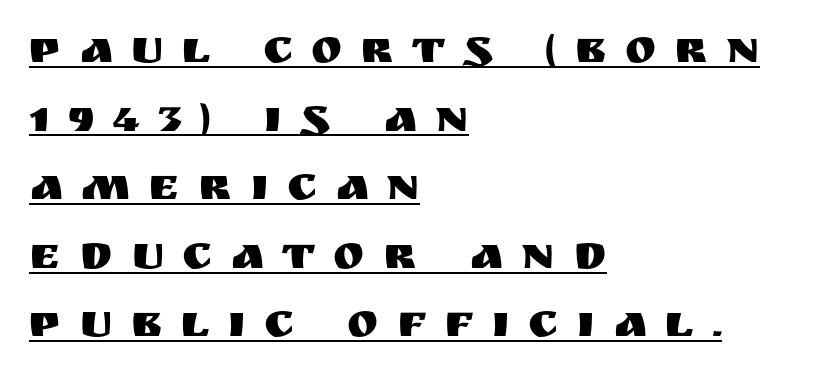
{"serif": "no", "italic": "no", "width": "normal", "stroke_contrast": "medium", "x_height": "large", "monospaced": "no", "underline": "yes", "align": "left", "line_spacing": "normal", "line_spacing_ratio": 1.46, "letter_spacing": "wide", "letter_spacing_em": 0.39, "glyph_px": 47}
